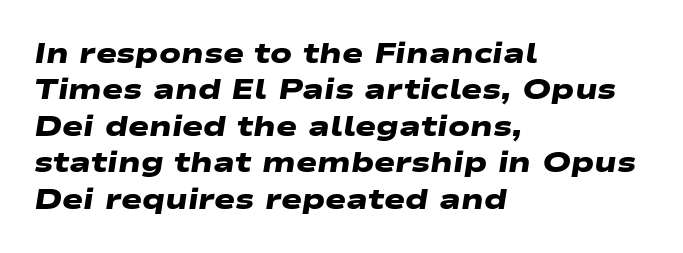
{"serif": "no", "bold": "yes", "weight": "heavy", "width": "wide", "stroke_contrast": "low", "x_height": "medium", "monospaced": "no", "underline": "no", "align": "left", "line_spacing": "normal", "line_spacing_ratio": 1.3, "letter_spacing": "normal", "letter_spacing_em": 0.0, "glyph_px": 28}
